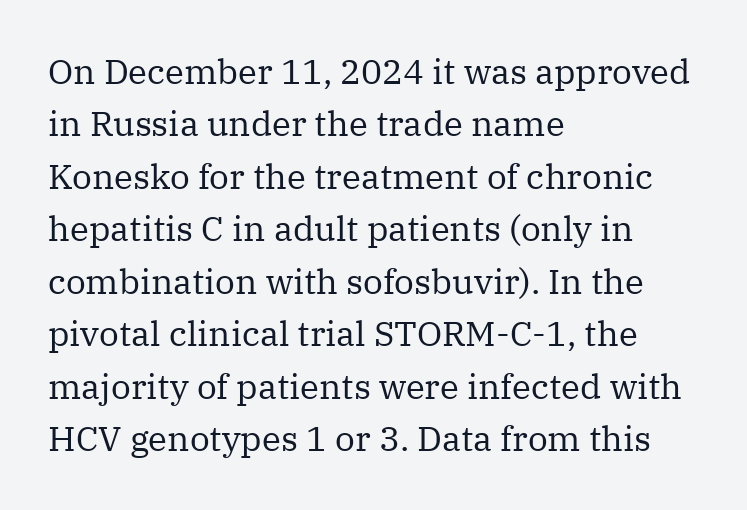
Q: Is the text bold? A: No.
Q: Is the text italic (slanted)? A: No, it is upright.
Q: Is the typeface a serif or a sans-serif typeface? A: Serif.
Q: Is the text underlined? A: No.
Q: How is the paragraph aligned? A: Left-aligned.
Q: Is the spacing between letters normal or unusually wide? A: Normal.
Q: Is the spacing between lines tight, normal or loose? A: Normal.
Q: Width (condensed, normal, or wide)? A: Normal.
Q: Stroke contrast? A: Medium.
Q: x-height? A: Medium.
Q: Monospaced? A: No.
